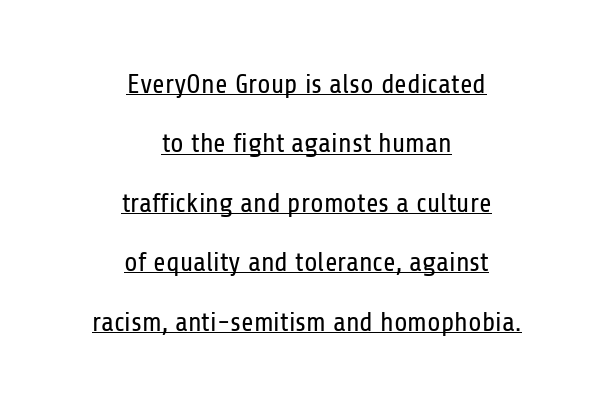
{"italic": "no", "bold": "no", "underline": "yes", "align": "center", "line_spacing": "loose", "line_spacing_ratio": 2.2, "letter_spacing": "normal", "letter_spacing_em": 0.0, "glyph_px": 27}
